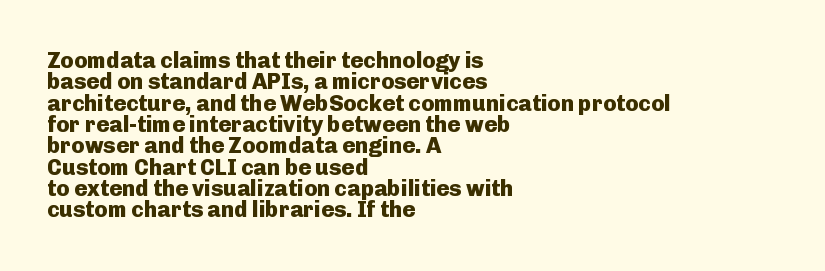
The image shows 22 px bold type, upright; set left-aligned, tight line spacing (0.97x), normal letter spacing, not underlined.
